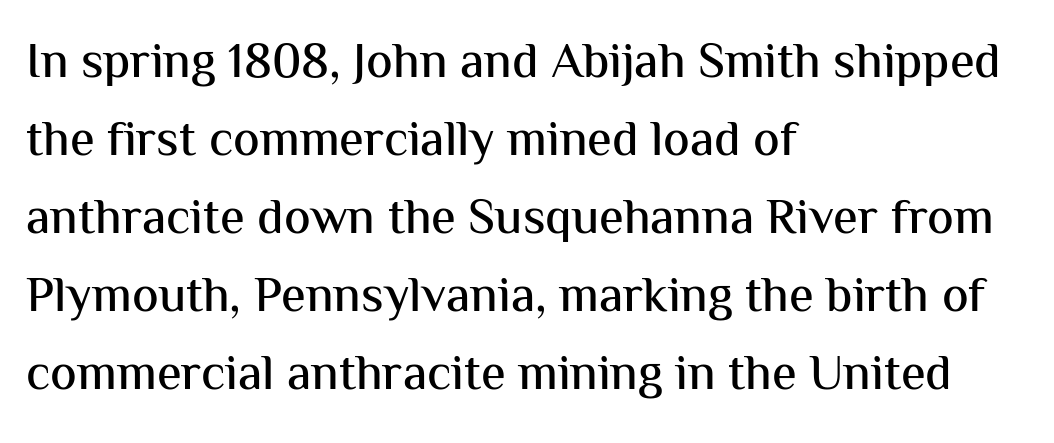
You can tell from the bare stems that sans-serif type was used. The foot of each line stays bare and open. Honestly, the letter spacing is just normal — you wouldn't notice it. Leading: standard. Italic? Not at all — the glyphs are vertical.
